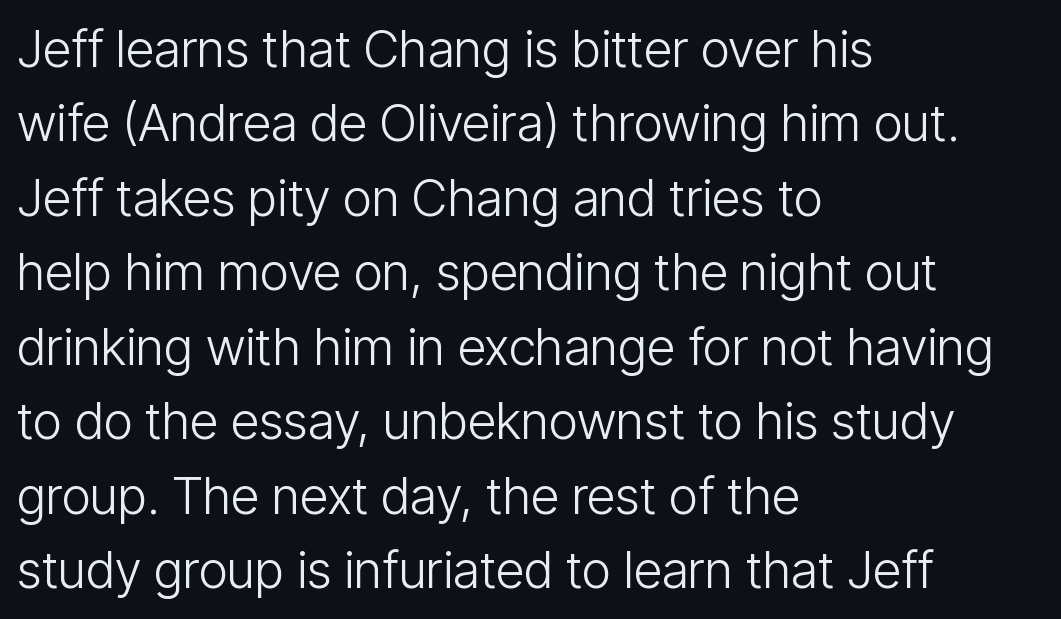
The image shows 51 px light, condensed sans-serif type, upright; set left-aligned, normal line spacing (1.46x), normal letter spacing, not underlined; low stroke contrast and a medium x-height.
